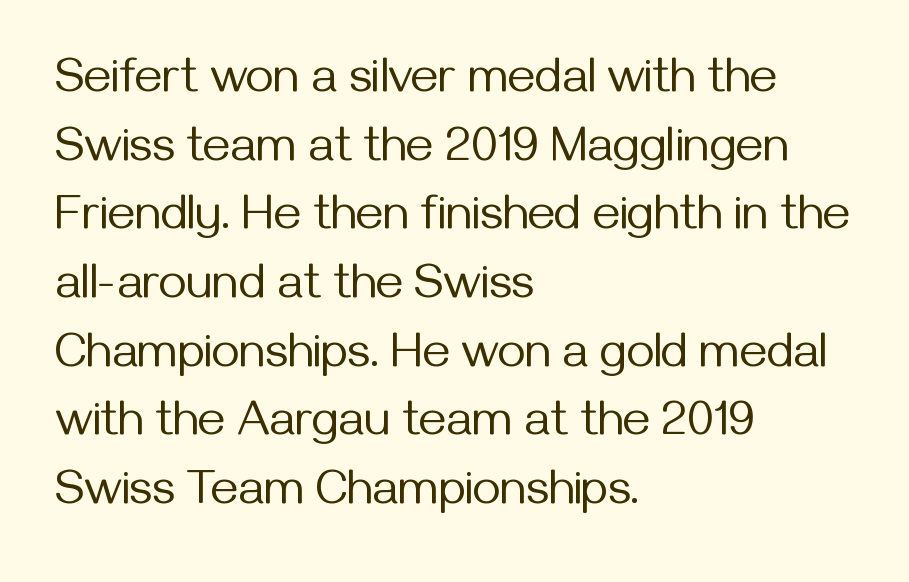
Think of a printed novel: that variable character pitch is what you see here. Anything drawn beneath the words? Only blank space. Successive baselines arrive at the customary interval. The passage shown has conventional tracking throughout.
